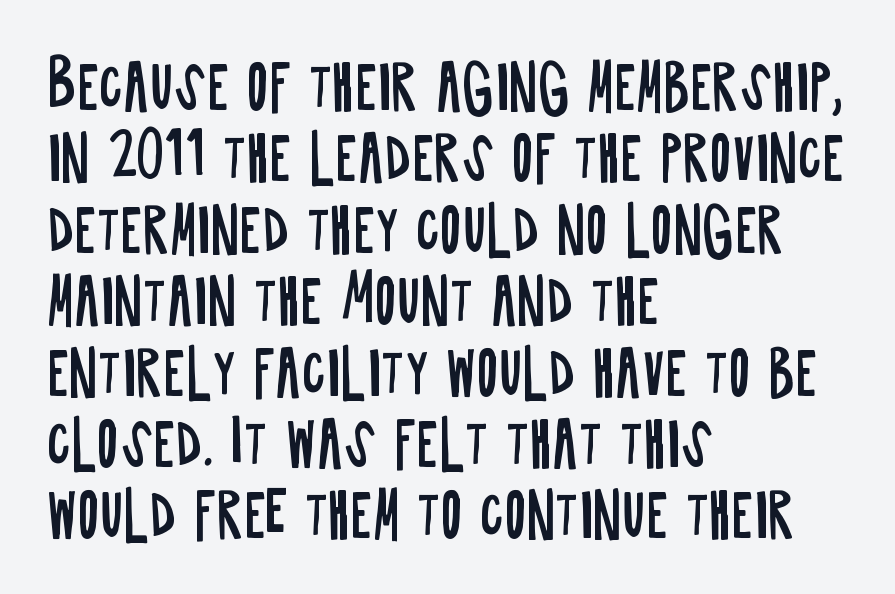
The image shows 59 px regular-weight, condensed sans-serif type, upright; set left-aligned, line spacing 1.21x, normal letter spacing, not underlined; low stroke contrast and a large x-height.
